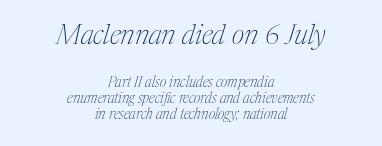
{"italic": "yes", "lean": "right", "slant_degrees": 17, "bold": "no", "underline": "no", "align": "center", "line_spacing": "tight", "line_spacing_ratio": 1.15, "letter_spacing": "normal", "letter_spacing_em": 0.0, "larger_block": "first", "size_ratio": 1.93, "glyph_px": 27}
